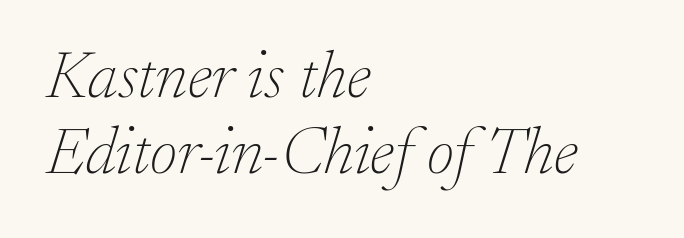
{"serif": "yes", "italic": "yes", "lean": "right", "slant_degrees": 17, "bold": "no", "weight": "thin", "width": "normal", "stroke_contrast": "low", "x_height": "small", "monospaced": "no", "underline": "no", "align": "left", "line_spacing": "tight", "line_spacing_ratio": 1.13, "letter_spacing": "normal", "letter_spacing_em": 0.0, "glyph_px": 67}
